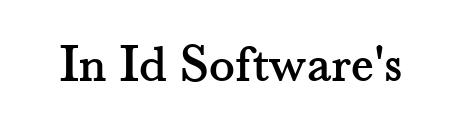
What kind of face is this? One with serifs. Is this a fixed-width face? No — the glyphs have proportional, varying widths. The words here are not underlined. Spacing between characters is what you'd get straight out of the box. A typesetter would mark this as roman, not italic.
